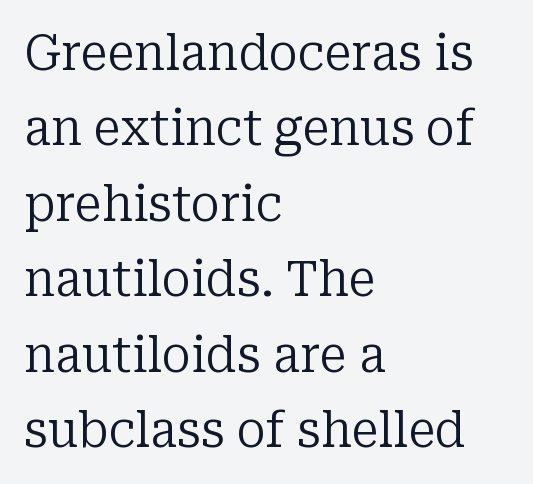
{"serif": "yes", "italic": "no", "bold": "no", "weight": "regular", "width": "normal", "stroke_contrast": "low", "x_height": "medium", "monospaced": "no", "underline": "no", "align": "left", "line_spacing": "normal", "line_spacing_ratio": 1.54, "letter_spacing": "normal", "letter_spacing_em": 0.0, "glyph_px": 49}
